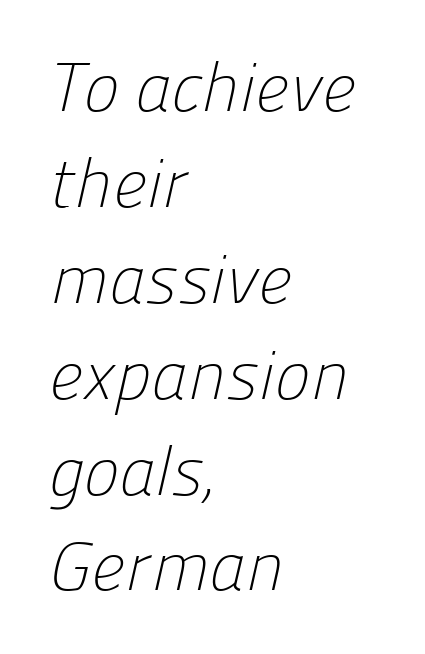
Q: Is the text bold? A: No.
Q: Is the typeface a serif or a sans-serif typeface? A: Sans-serif.
Q: Is the text underlined? A: No.
Q: How is the paragraph aligned? A: Left-aligned.
Q: Is the spacing between letters normal or unusually wide? A: Normal.
Q: Is the spacing between lines tight, normal or loose? A: Normal.
Q: Width (condensed, normal, or wide)? A: Normal.
Q: Stroke contrast? A: Low.
Q: x-height? A: Medium.
Q: Monospaced? A: No.
